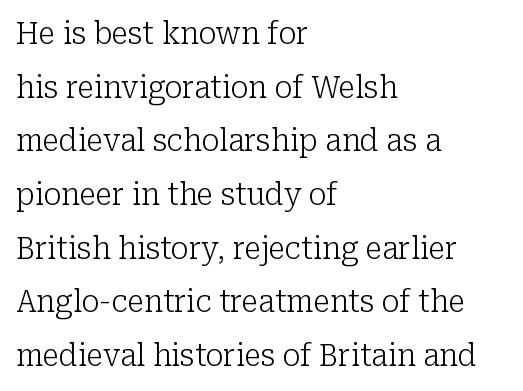
The typography opts for an upright posture over an oblique one. This rendering uses left alignment, leaving the right contour irregular. Beneath every word, the page is bare. The passage shown is typed in a proportional face where columns would drift.
